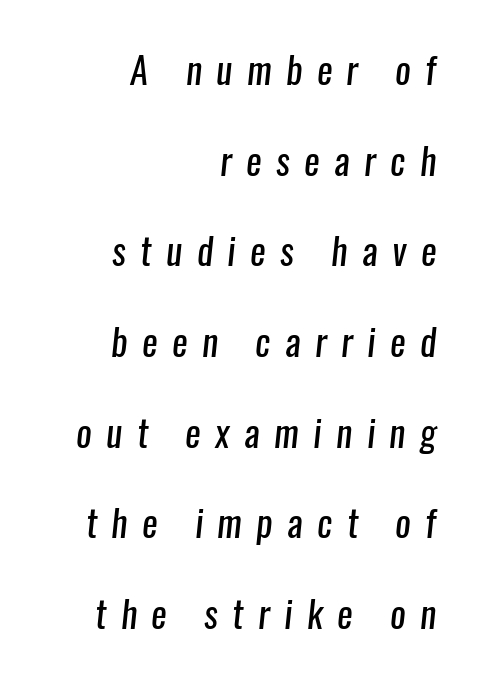
{"serif": "no", "bold": "no", "weight": "regular", "width": "condensed", "stroke_contrast": "low", "x_height": "medium", "monospaced": "no", "underline": "no", "align": "right", "line_spacing": "loose", "line_spacing_ratio": 2.45, "letter_spacing": "wide", "letter_spacing_em": 0.39, "glyph_px": 37}
